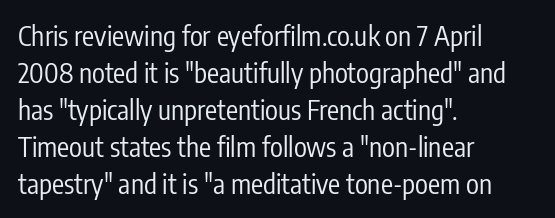
{"italic": "no", "bold": "no", "underline": "no", "align": "left", "line_spacing": "normal", "line_spacing_ratio": 1.37, "letter_spacing": "normal", "letter_spacing_em": 0.0, "glyph_px": 27}
